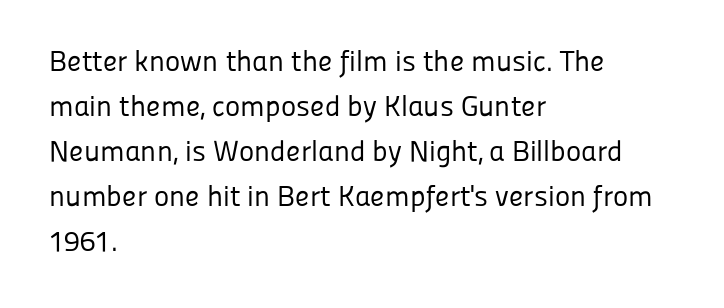
Q: Is the text bold? A: No.
Q: Is the text italic (slanted)? A: No, it is upright.
Q: Is the typeface a serif or a sans-serif typeface? A: Sans-serif.
Q: Is the text underlined? A: No.
Q: How is the paragraph aligned? A: Left-aligned.
Q: Is the spacing between letters normal or unusually wide? A: Normal.
Q: Is the spacing between lines tight, normal or loose? A: Normal.
Q: Width (condensed, normal, or wide)? A: Normal.
Q: Stroke contrast? A: Low.
Q: x-height? A: Medium.
Q: Monospaced? A: No.
